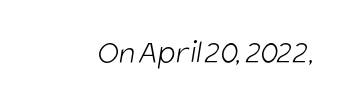
{"serif": "no", "bold": "no", "weight": "light", "width": "condensed", "stroke_contrast": "low", "x_height": "large", "monospaced": "no", "underline": "no", "letter_spacing": "normal", "letter_spacing_em": 0.0, "glyph_px": 35}
